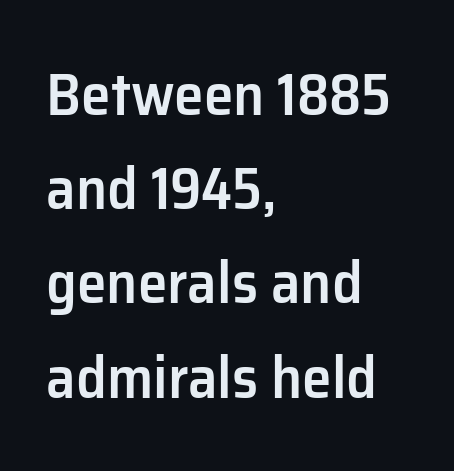
{"serif": "no", "italic": "no", "bold": "semi", "weight": "semibold", "width": "normal", "stroke_contrast": "low", "x_height": "medium", "monospaced": "no", "underline": "no", "align": "left", "line_spacing": "normal", "line_spacing_ratio": 1.57, "letter_spacing": "normal", "letter_spacing_em": 0.0, "glyph_px": 60}
